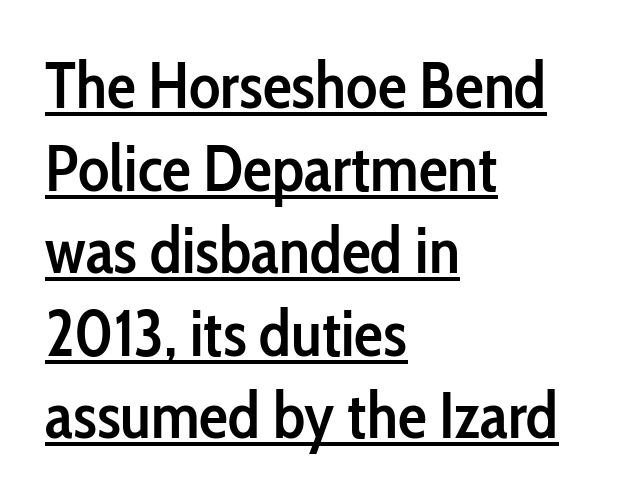
Q: Is the text bold? A: Semi-bold.
Q: Is the text italic (slanted)? A: No, it is upright.
Q: Is the typeface a serif or a sans-serif typeface? A: Sans-serif.
Q: Is the text underlined? A: Yes.
Q: How is the paragraph aligned? A: Left-aligned.
Q: Is the spacing between letters normal or unusually wide? A: Normal.
Q: Is the spacing between lines tight, normal or loose? A: Normal.
Q: Width (condensed, normal, or wide)? A: Condensed.
Q: Stroke contrast? A: Low.
Q: x-height? A: Medium.
Q: Monospaced? A: No.
